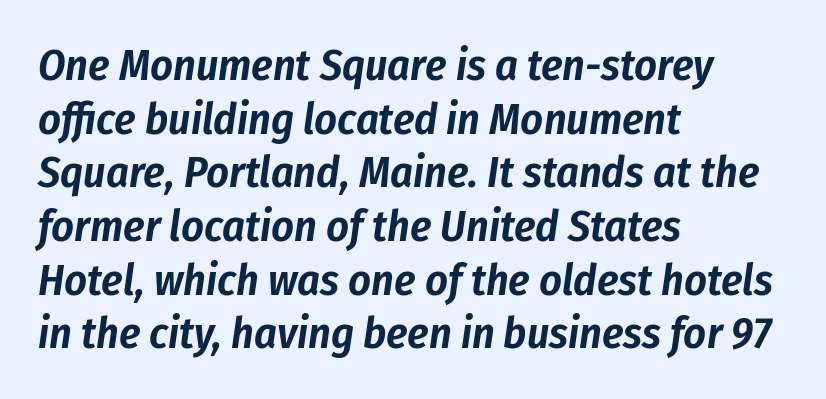
The compositor pushed each line to the left boundary. It's the slanting kind of type. This rendering features lettering with no underline. A typesetter would call this zero additional tracking. The letters advance in unequal steps, a hallmark of proportional type.
